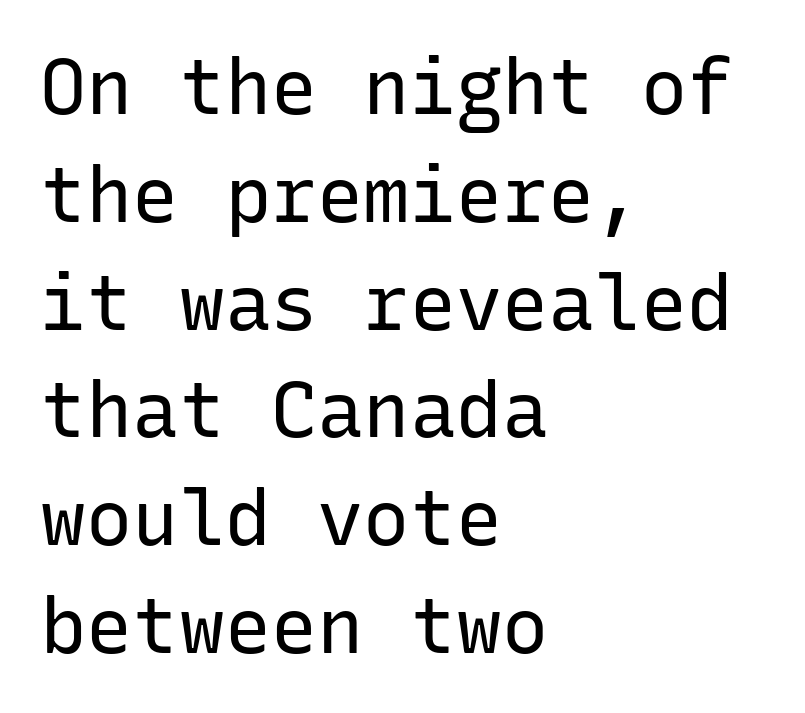
{"serif": "no", "italic": "no", "bold": "no", "weight": "regular", "width": "normal", "stroke_contrast": "low", "x_height": "medium", "monospaced": "yes", "underline": "no", "align": "left", "line_spacing": "normal", "line_spacing_ratio": 1.4, "letter_spacing": "normal", "letter_spacing_em": 0.0, "glyph_px": 77}
